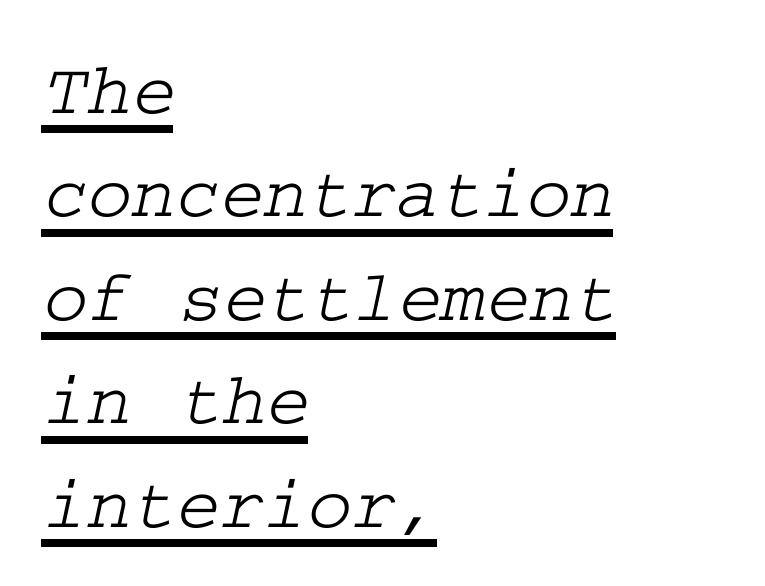
Left-aligned paragraph, ragged on the right. Does extra space separate the letters? No, they use regular spacing. Each line of the rendering has a horizontal stroke beneath the glyphs. You can tell from the footed stems that serif type was used.
